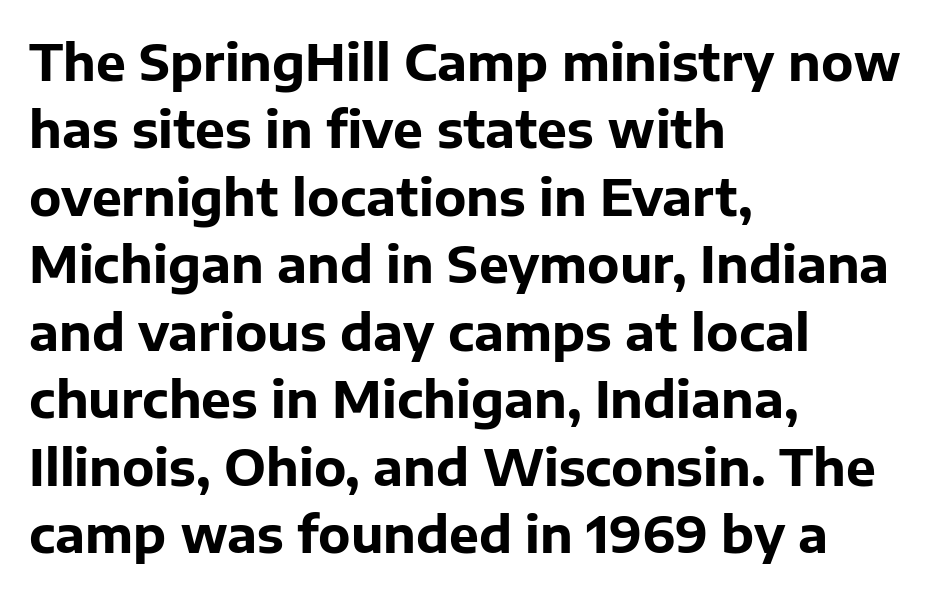
The passage shown is emphatically bold. Spacing between characters is what you'd get straight out of the box. The rendering uses a moderate line-height, typical for paragraphs. Which margin do the lines hug? The left one — the right edge is uneven. Quick note: not italic, upright.
